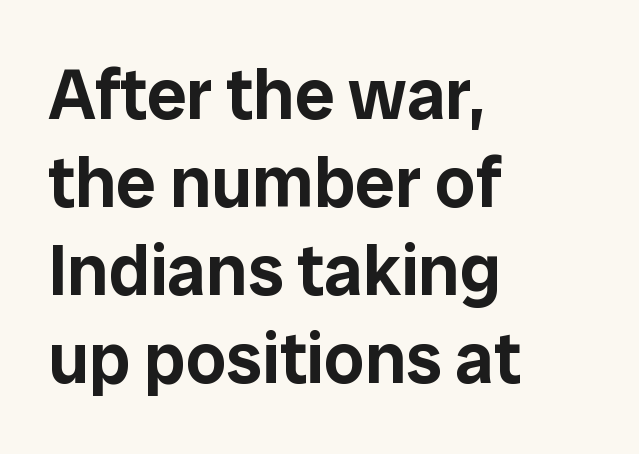
The letterforms sit shoulder to shoulder at normal distance. Posture: vertical. The passage is arranged the way most books set body copy — flush left. You could not count columns in this text — the font is proportionally spaced. Check under the words: just untouched page.
